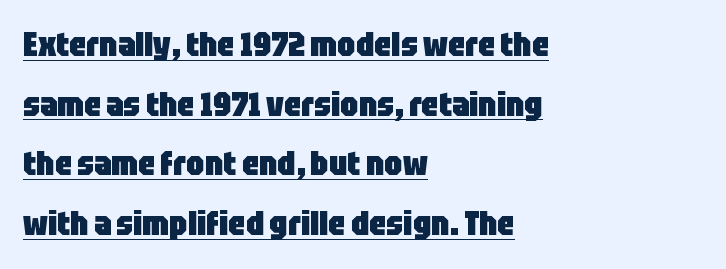
Q: Is the text bold? A: Yes.
Q: Is the text italic (slanted)? A: No, it is upright.
Q: Is the typeface a serif or a sans-serif typeface? A: Sans-serif.
Q: Is the text underlined? A: Yes.
Q: How is the paragraph aligned? A: Left-aligned.
Q: Is the spacing between letters normal or unusually wide? A: Normal.
Q: Width (condensed, normal, or wide)? A: Condensed.
Q: Stroke contrast? A: Low.
Q: x-height? A: Large.
Q: Monospaced? A: No.
